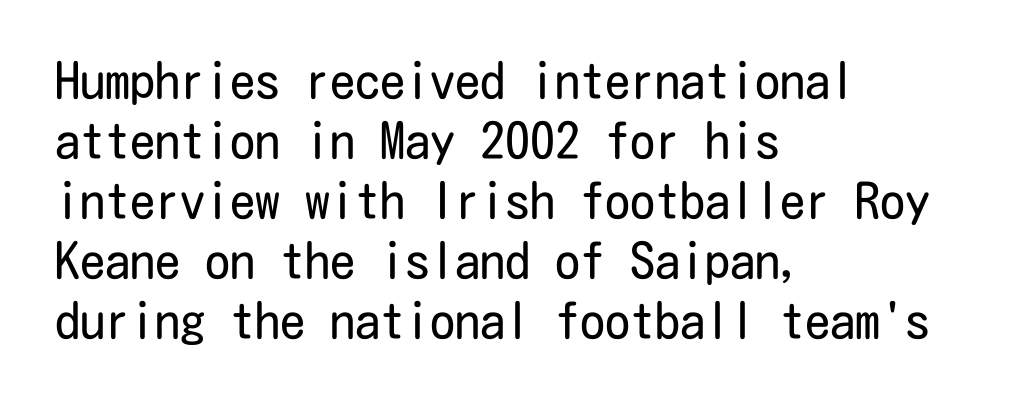
Default kerning and tracking; the words read as compact shapes. Plain, unruled lines of type. Letterform terminals end flat and unadorned throughout the passage. The strokes are not fattened; the text isn't bold.
